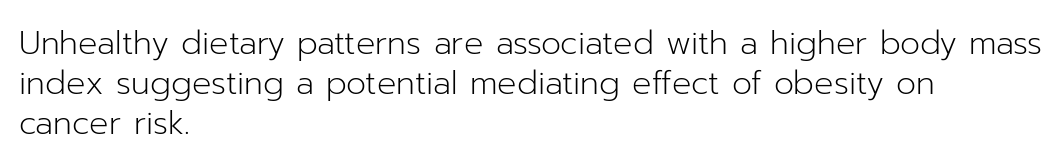
Typeset ragged right — the left edge is the straight one. To sum up the face: it is a sans, with no serifs. Is there much room between lines? A standard amount, neither cramped nor airy. Note the varied advance widths — an 'i' is clearly narrower than an 'm'. The zone under the glyphs is completely vacant.
